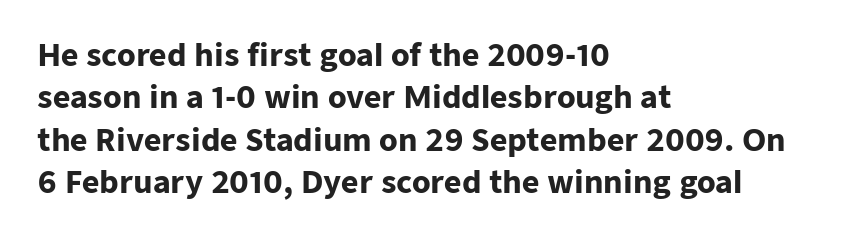
The image shows 30 px heavy sans-serif type, upright; set left-aligned, normal line spacing (1.41x), normal letter spacing, not underlined; low stroke contrast and a medium x-height.
